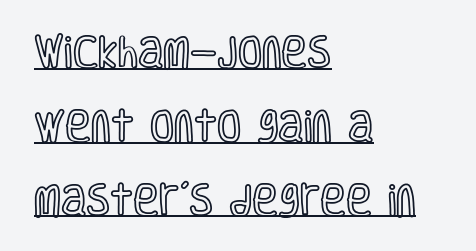
{"italic": "no", "width": "condensed", "x_height": "large", "monospaced": "no", "underline": "yes", "align": "left", "line_spacing": "loose", "line_spacing_ratio": 2.11, "letter_spacing": "normal", "letter_spacing_em": 0.0, "glyph_px": 35}
